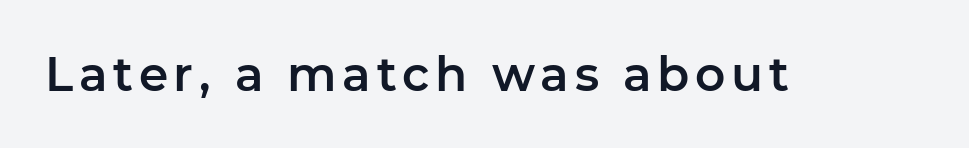
The image shows 47 px sans-serif type, upright; set not underlined; low stroke contrast and a medium x-height.
